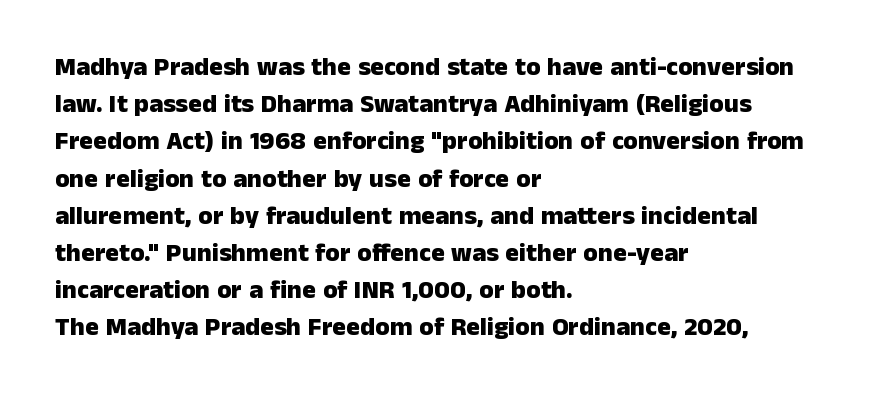
Q: Is the text bold? A: Yes.
Q: Is the text italic (slanted)? A: No, it is upright.
Q: Is the text underlined? A: No.
Q: How is the paragraph aligned? A: Left-aligned.
Q: Is the spacing between letters normal or unusually wide? A: Normal.
Q: Is the spacing between lines tight, normal or loose? A: Normal.
